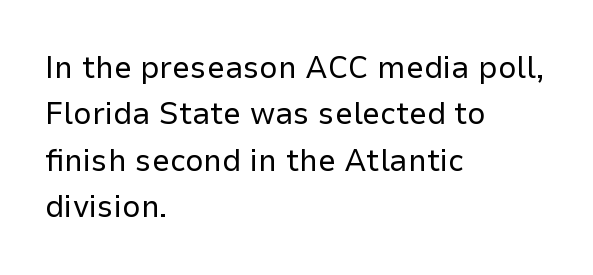
A student would call this left alignment; a typographer would say flush left, rag right. Lines of text with bare space underneath. The strokes are not fattened; the text isn't bold. Does extra space separate the letters? No, they use regular spacing. Does the lettering tilt? It doesn't — this is upright. The vertical gap from one line to the next is medium.
